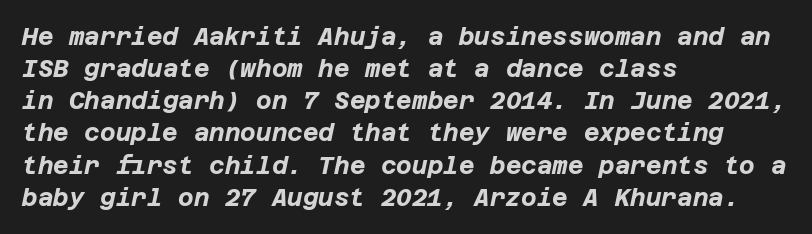
Quick note: interline space is typical. Weight: bold. These lines were composed using italics. This sample uses plain, unmodified letter spacing.
